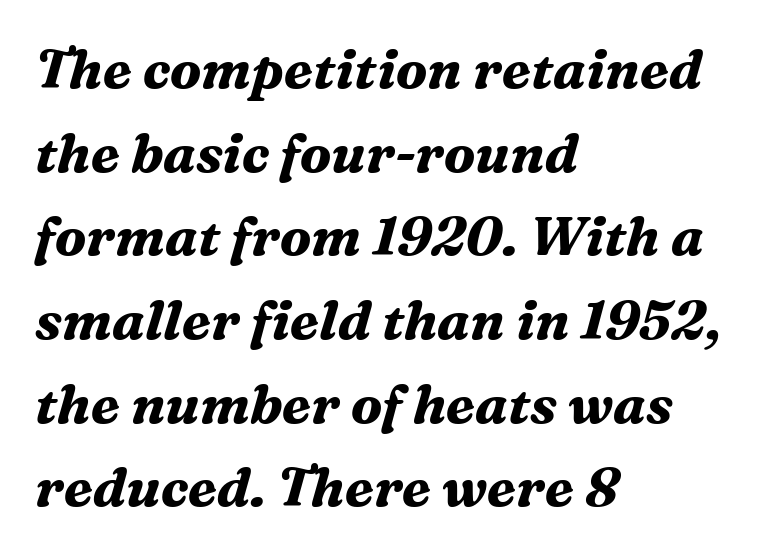
{"serif": "yes", "italic": "yes", "lean": "right", "slant_degrees": 16, "bold": "yes", "weight": "bold", "width": "normal", "stroke_contrast": "medium", "x_height": "medium", "monospaced": "no", "underline": "no", "align": "left", "line_spacing": "normal", "line_spacing_ratio": 1.55, "letter_spacing": "normal", "letter_spacing_em": 0.0, "glyph_px": 54}
